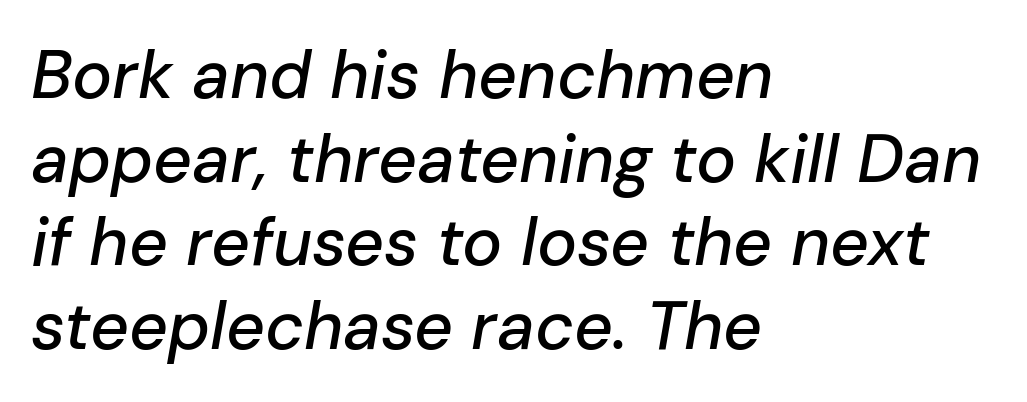
The image shows 67 px text type, italic (leaning right); set left-aligned, normal line spacing (1.25x), normal letter spacing, not underlined; low stroke contrast and a medium x-height.
